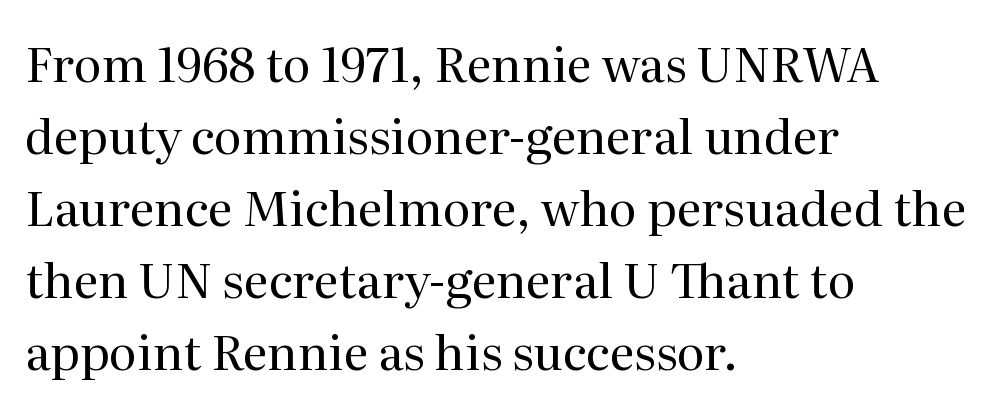
{"serif": "yes", "italic": "no", "bold": "no", "weight": "regular", "width": "normal", "stroke_contrast": "medium", "x_height": "medium", "monospaced": "no", "underline": "no", "align": "left", "line_spacing": "normal", "line_spacing_ratio": 1.5, "letter_spacing": "normal", "letter_spacing_em": 0.0, "glyph_px": 48}
